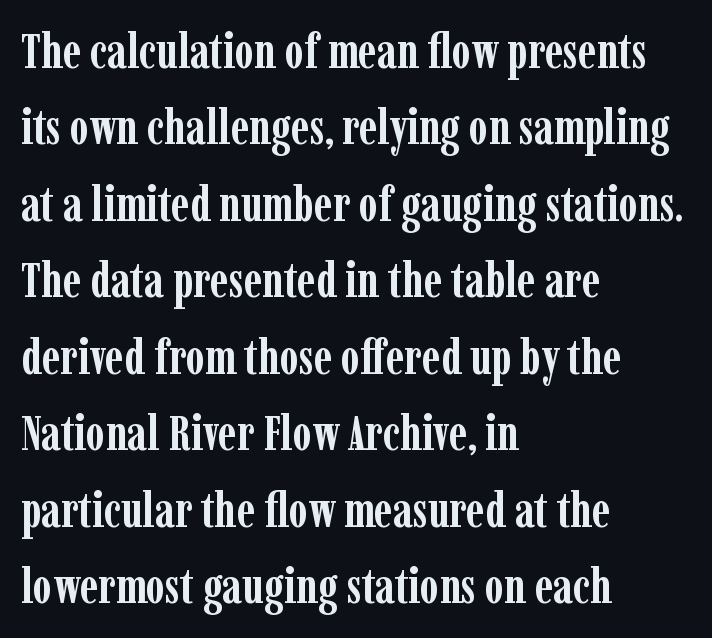
Leading: standard. Compared with typical body copy, the letter spacing here is the same. The specimen reads as upright at a glance. Which margin do the lines hug? The left one — the right edge is uneven.
